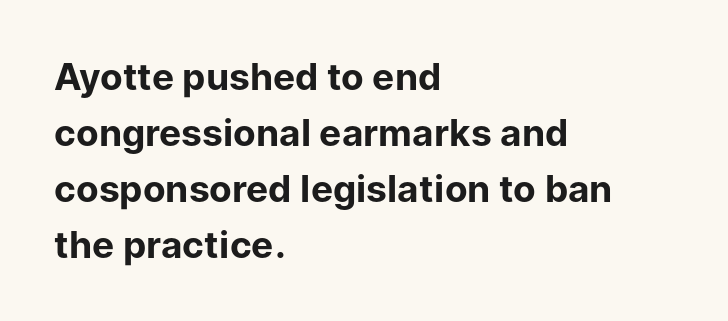
Q: Is the text bold? A: Yes.
Q: Is the text italic (slanted)? A: No, it is upright.
Q: Is the typeface a serif or a sans-serif typeface? A: Sans-serif.
Q: Is the text underlined? A: No.
Q: How is the paragraph aligned? A: Left-aligned.
Q: Is the spacing between letters normal or unusually wide? A: Normal.
Q: Is the spacing between lines tight, normal or loose? A: Normal.
Q: Width (condensed, normal, or wide)? A: Normal.
Q: Stroke contrast? A: Low.
Q: x-height? A: Medium.
Q: Monospaced? A: No.
